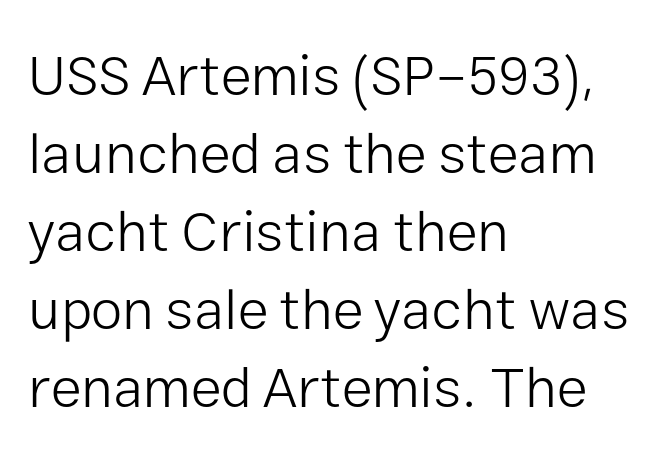
The image shows 57 px light sans-serif type, upright; set left-aligned, normal line spacing (1.37x), normal letter spacing, not underlined; low stroke contrast and a medium x-height.
